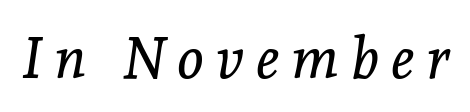
The image shows 57 px regular-weight serif type, italic (leaning right); set unusually wide letter spacing (+0.21 em), not underlined; a medium x-height.
